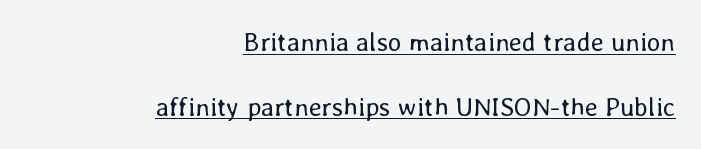
{"italic": "no", "bold": "no", "underline": "yes", "align": "right", "line_spacing": "loose", "line_spacing_ratio": 2.49, "letter_spacing": "normal", "letter_spacing_em": 0.0, "glyph_px": 26}
